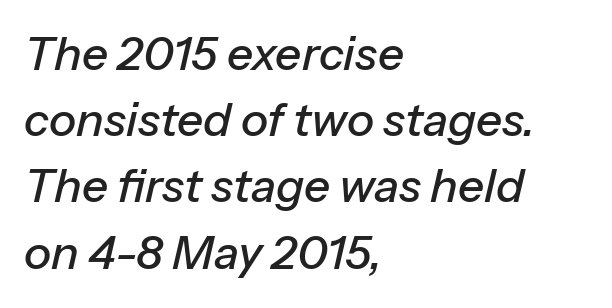
Q: Is the text italic (slanted)? A: Yes, it leans right by about 13 degrees.
Q: Is the text underlined? A: No.
Q: How is the paragraph aligned? A: Left-aligned.
Q: Is the spacing between letters normal or unusually wide? A: Normal.
Q: Is the spacing between lines tight, normal or loose? A: Normal.
Q: Width (condensed, normal, or wide)? A: Normal.
Q: Stroke contrast? A: Low.
Q: x-height? A: Medium.
Q: Monospaced? A: No.
